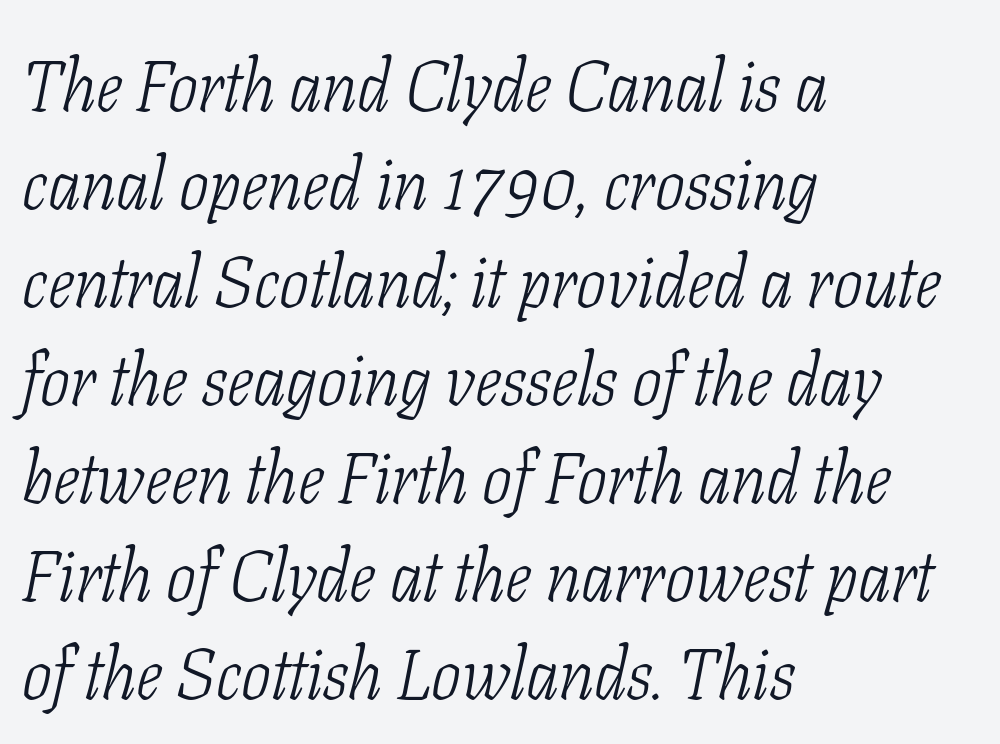
This is oblique type, the kind used for emphasis or titles. Is this a sans? No — the strokes have serifs. The rendering keeps characters at their native spacing. Here the designer chose a conventional face with non-uniform glyph widths. Reading down the column, the eye jumps a familiar distance to each next line. Is the block centered? No — it sits flush against the left margin.
